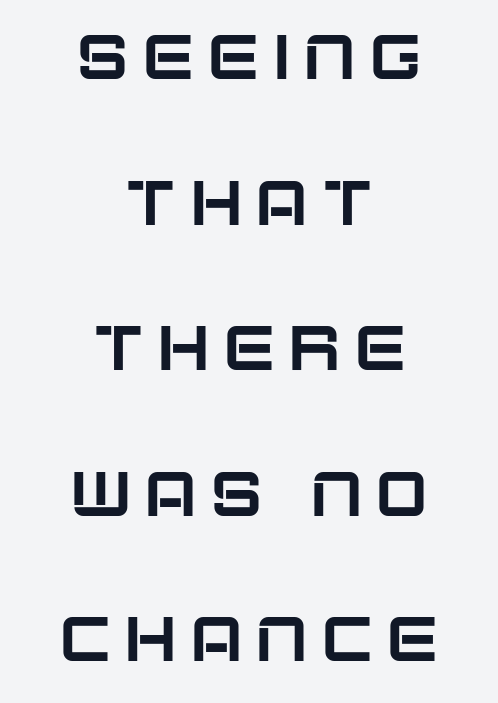
The image shows 63 px sans-serif type, upright; set centered, loose line spacing (2.31x), unusually wide letter spacing (+0.2 em), not underlined; low stroke contrast and a large x-height.
